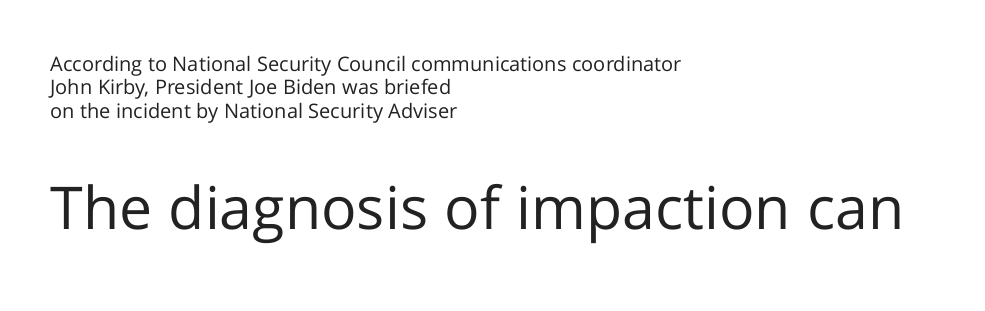
Q: Is the text bold? A: No.
Q: Is the text italic (slanted)? A: No, it is upright.
Q: Is the typeface a serif or a sans-serif typeface? A: Sans-serif.
Q: Is the text underlined? A: No.
Q: How is the paragraph aligned? A: Left-aligned.
Q: Is the spacing between letters normal or unusually wide? A: Normal.
Q: Which block of text is set in a larger size, the first (top) or the second (bottom)? A: The second (bottom) one.
Q: Width (condensed, normal, or wide)? A: Normal.
Q: Stroke contrast? A: Low.
Q: x-height? A: Medium.
Q: Monospaced? A: No.
